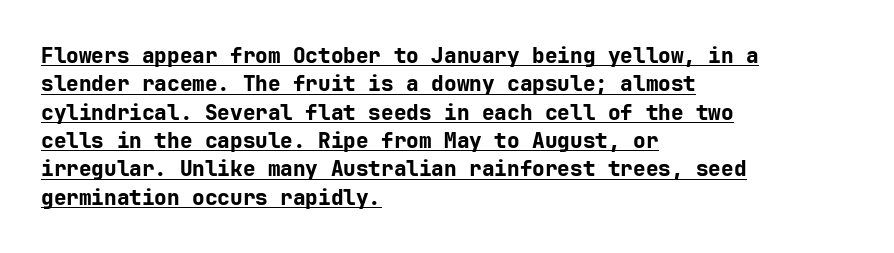
{"italic": "no", "bold": "yes", "underline": "yes", "align": "left", "line_spacing": "normal", "line_spacing_ratio": 1.35, "letter_spacing": "normal", "letter_spacing_em": 0.0, "glyph_px": 21}
